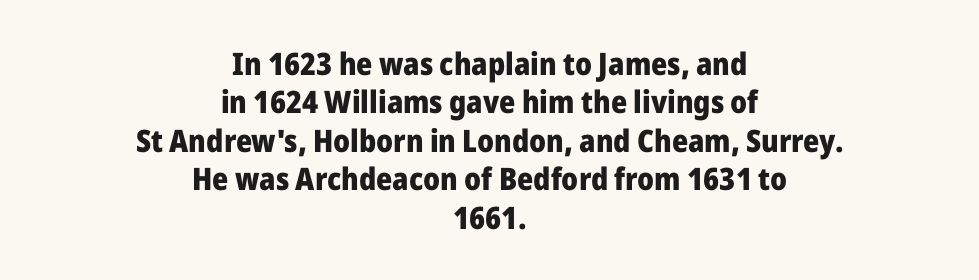
Q: Is the text bold? A: Yes.
Q: Is the text italic (slanted)? A: No, it is upright.
Q: Is the typeface a serif or a sans-serif typeface? A: Sans-serif.
Q: Is the text underlined? A: No.
Q: How is the paragraph aligned? A: Centered.
Q: Is the spacing between letters normal or unusually wide? A: Normal.
Q: Width (condensed, normal, or wide)? A: Normal.
Q: Stroke contrast? A: Low.
Q: x-height? A: Medium.
Q: Monospaced? A: No.
